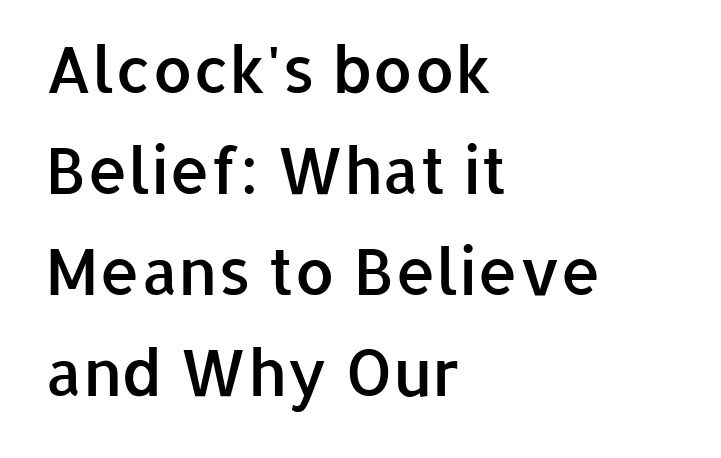
The image shows 64 px semibold sans-serif type, upright; set left-aligned, normal line spacing (1.58x), normal letter spacing, not underlined; low stroke contrast and a medium x-height.
